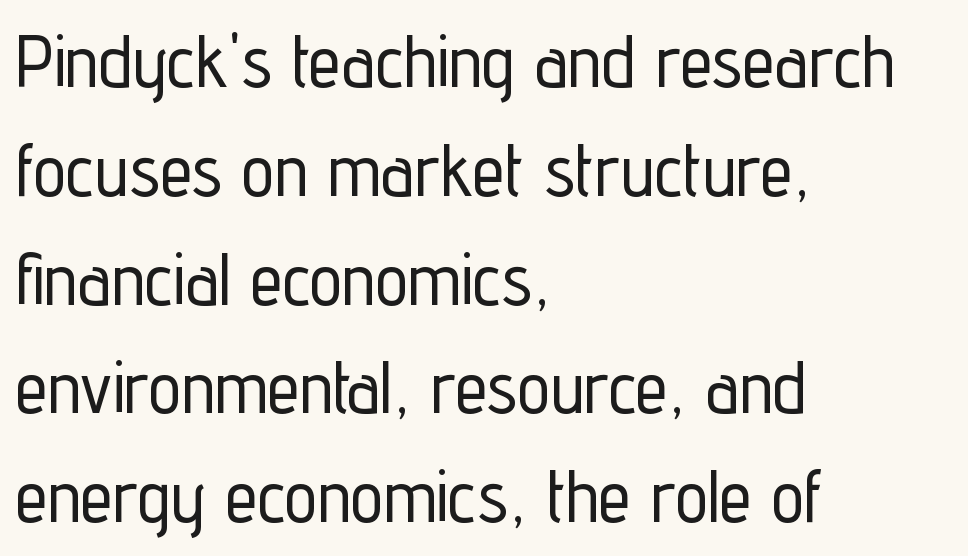
Q: Is the text italic (slanted)? A: No, it is upright.
Q: Is the typeface a serif or a sans-serif typeface? A: Sans-serif.
Q: Is the text underlined? A: No.
Q: How is the paragraph aligned? A: Left-aligned.
Q: Is the spacing between letters normal or unusually wide? A: Normal.
Q: Is the spacing between lines tight, normal or loose? A: Normal.
Q: Width (condensed, normal, or wide)? A: Condensed.
Q: Stroke contrast? A: Low.
Q: x-height? A: Medium.
Q: Monospaced? A: No.
